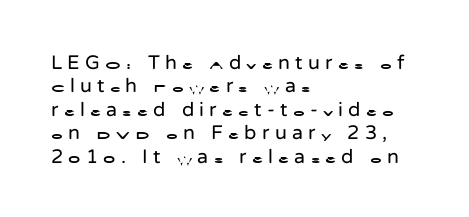
Q: Is the text bold? A: No.
Q: Is the text italic (slanted)? A: No, it is upright.
Q: Is the text underlined? A: No.
Q: How is the paragraph aligned? A: Left-aligned.
Q: Is the spacing between letters normal or unusually wide? A: Unusually wide.
